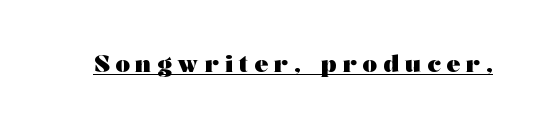
No italicization has been applied; the sample stays upright. Notice how thick the strokes are: this is what a full bold looks like. How are the letters spaced? Widely, with obvious added tracking. The lettering is marked with a stroke running underneath it.
